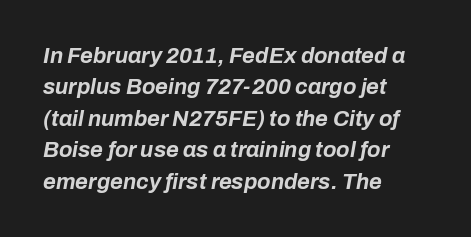
Q: Is the text bold? A: Yes.
Q: Is the text italic (slanted)? A: Yes, it leans right by about 10 degrees.
Q: Is the text underlined? A: No.
Q: How is the paragraph aligned? A: Left-aligned.
Q: Is the spacing between letters normal or unusually wide? A: Normal.
Q: Is the spacing between lines tight, normal or loose? A: Normal.
